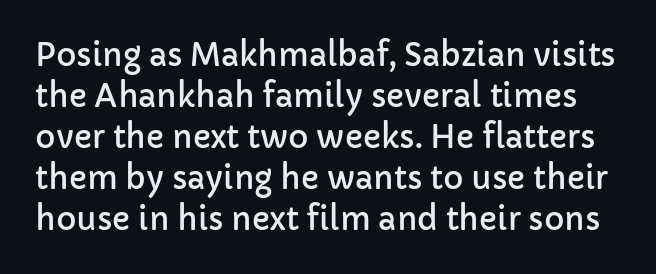
Q: Is the text italic (slanted)? A: No, it is upright.
Q: Is the typeface a serif or a sans-serif typeface? A: Sans-serif.
Q: Is the text underlined? A: No.
Q: Is the spacing between letters normal or unusually wide? A: Normal.
Q: Is the spacing between lines tight, normal or loose? A: Normal.
Q: Width (condensed, normal, or wide)? A: Normal.
Q: Stroke contrast? A: Low.
Q: x-height? A: Medium.
Q: Monospaced? A: No.
